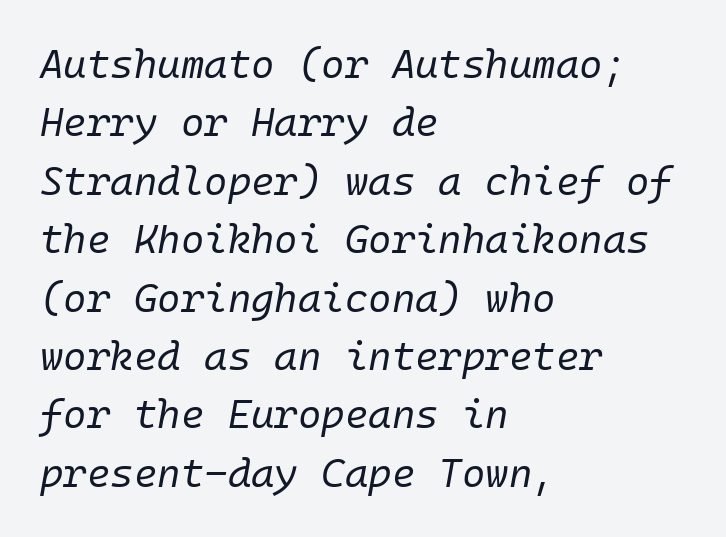
The image shows 40 px regular-weight type, italic (leaning right); set left-aligned, normal line spacing (1.46x), normal letter spacing, not underlined; low stroke contrast and a medium x-height.
